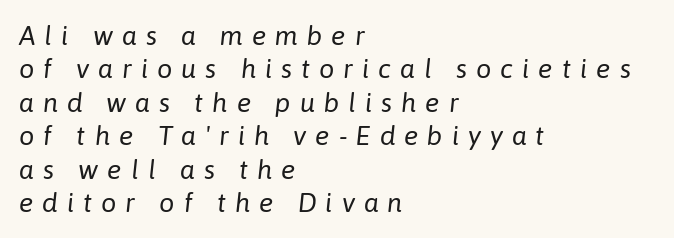
Q: Is the text bold? A: No.
Q: Is the text italic (slanted)? A: Yes, it leans right by about 6 degrees.
Q: Is the text underlined? A: No.
Q: How is the paragraph aligned? A: Left-aligned.
Q: Is the spacing between letters normal or unusually wide? A: Unusually wide.
